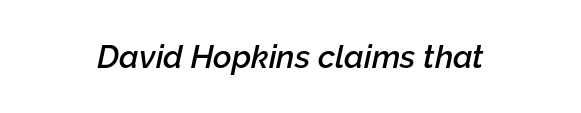
Q: Is the text bold? A: Semi-bold.
Q: Is the text italic (slanted)? A: Yes, it leans right by about 12 degrees.
Q: Is the text underlined? A: No.
Q: Is the spacing between letters normal or unusually wide? A: Normal.
Q: Width (condensed, normal, or wide)? A: Normal.
Q: Stroke contrast? A: Low.
Q: x-height? A: Medium.
Q: Monospaced? A: No.
